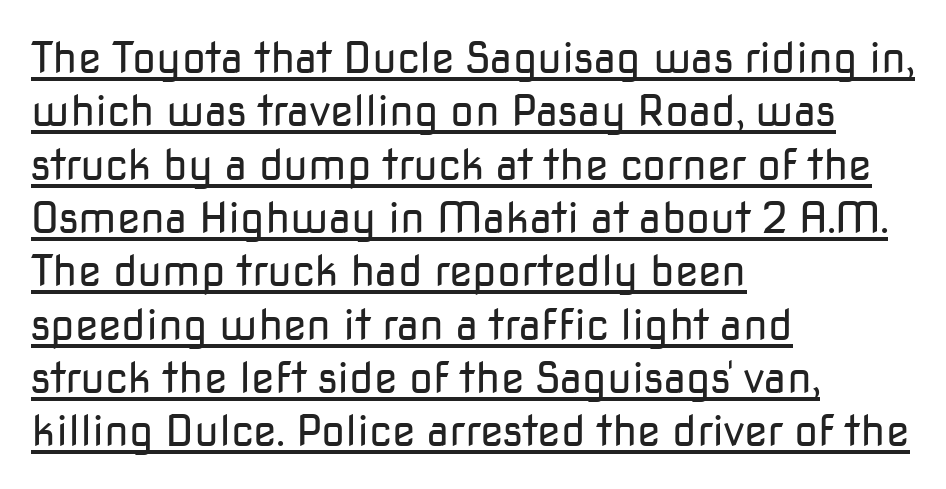
{"serif": "no", "italic": "no", "bold": "no", "weight": "regular", "width": "normal", "stroke_contrast": "low", "x_height": "medium", "monospaced": "no", "underline": "yes", "align": "left", "line_spacing_ratio": 1.24, "letter_spacing": "normal", "letter_spacing_em": 0.0, "glyph_px": 43}
